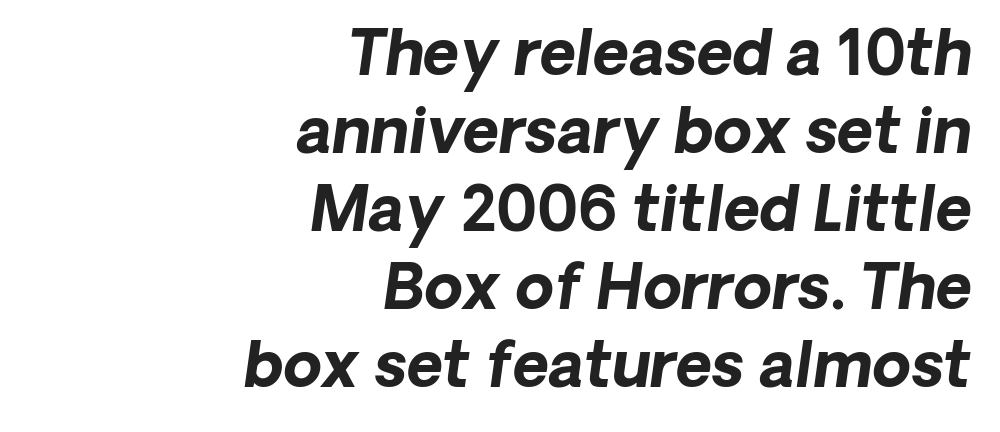
Q: Is the text bold? A: Yes.
Q: Is the typeface a serif or a sans-serif typeface? A: Sans-serif.
Q: Is the text underlined? A: No.
Q: How is the paragraph aligned? A: Right-aligned.
Q: Is the spacing between letters normal or unusually wide? A: Normal.
Q: Is the spacing between lines tight, normal or loose? A: Normal.
Q: Width (condensed, normal, or wide)? A: Normal.
Q: Stroke contrast? A: Low.
Q: x-height? A: Medium.
Q: Monospaced? A: No.
